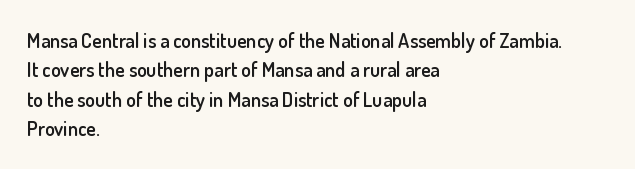
{"italic": "no", "bold": "semi", "underline": "no", "align": "left", "line_spacing": "normal", "line_spacing_ratio": 1.47, "letter_spacing": "normal", "letter_spacing_em": 0.0, "glyph_px": 20}
